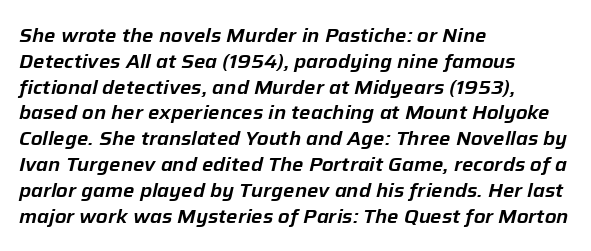
The image shows 20 px text type, italic (leaning right); set left-aligned, normal line spacing (1.29x), normal letter spacing, not underlined.
